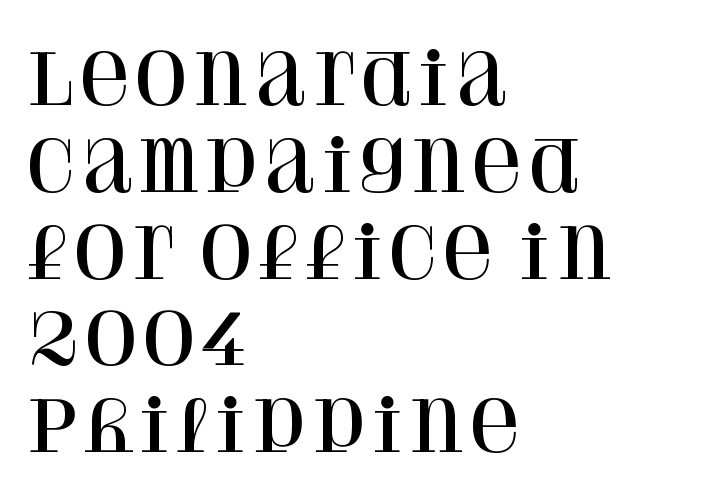
{"serif": "yes", "italic": "no", "width": "normal", "stroke_contrast": "high", "x_height": "large", "monospaced": "no", "underline": "no", "align": "left", "line_spacing_ratio": 1.24, "letter_spacing": "normal", "letter_spacing_em": 0.0, "glyph_px": 70}
